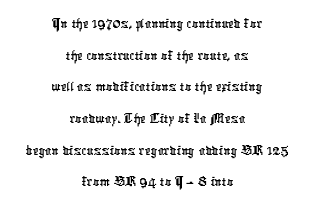
{"serif": "no", "width": "condensed", "stroke_contrast": "low", "x_height": "medium", "monospaced": "no", "underline": "no", "align": "center", "line_spacing": "tight", "line_spacing_ratio": 0.99, "letter_spacing": "normal", "letter_spacing_em": 0.0, "glyph_px": 32}
